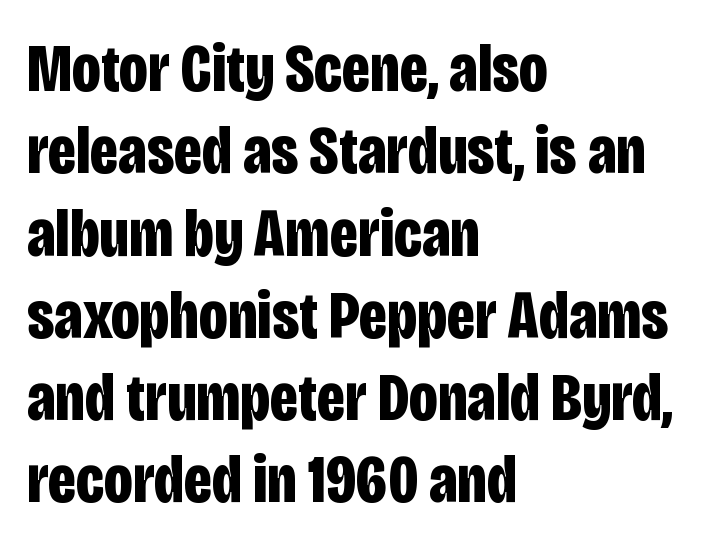
Note the varied advance widths — an 'i' is clearly narrower than an 'm'. Weight: bold. This sample uses plain, unmodified letter spacing. Horizontally, the lines are justified to the leading edge only. The face used here is a sans, in the tradition of grotesques and geometrics.
